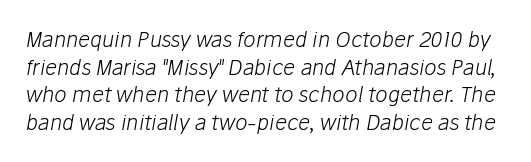
Q: Is the text bold? A: No.
Q: Is the text italic (slanted)? A: Yes, it leans right by about 10 degrees.
Q: Is the text underlined? A: No.
Q: Is the spacing between letters normal or unusually wide? A: Normal.
Q: Is the spacing between lines tight, normal or loose? A: Normal.
